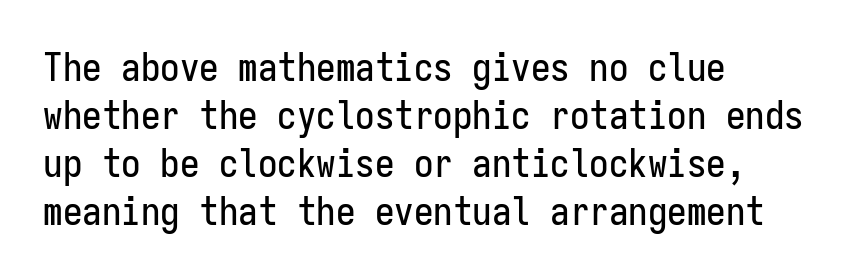
The face used here is monospaced, like something from a code editor. Italic? Not at all — the glyphs are vertical. Which margin do the lines hug? The left one — the right edge is uneven. I'd call this a sans setting — the letters go barefoot. Nothing unusual about the tracking: characters are spaced as the font intends. Words float on clear page, feet unadorned.
